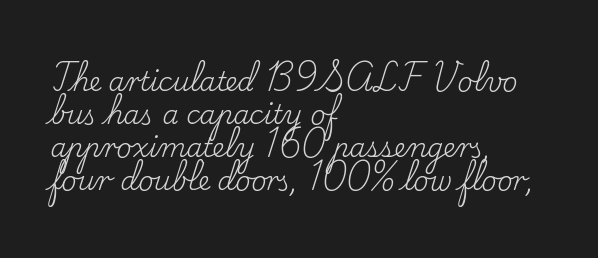
These lines sit exactly where default settings would place them. Students, note that the glyphs here touch the page at normal intervals. The passage shown is not bold in any degree. In CSS terms this would be text-align: left. Underlining? Definitely not there.
